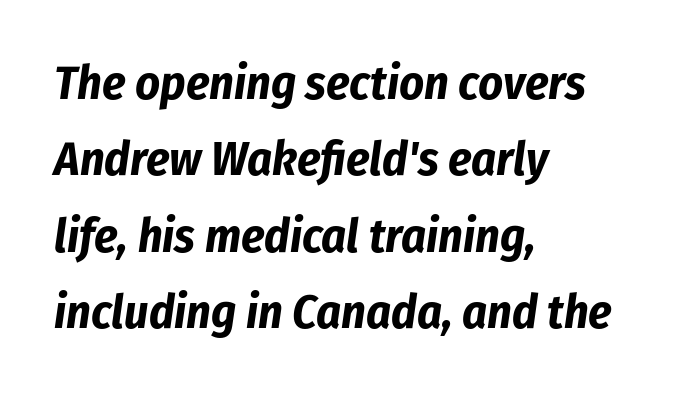
The passage shown is emphatically bold. These lines keep a tight, regular rhythm from letter to letter. Short and long lines alike share a common starting point at left. Interline gaps are of average width in this sample. Check the space under the baseline: it is left empty. Looking at the ascenders, they clearly lean.
